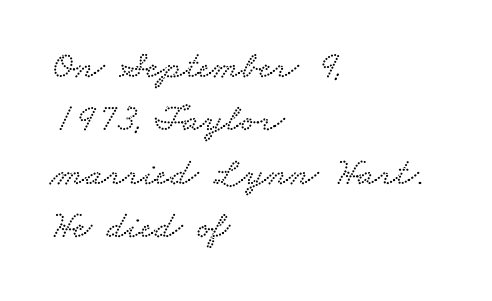
{"serif": "yes", "width": "wide", "stroke_contrast": "low", "x_height": "small", "monospaced": "no", "underline": "no", "align": "left", "line_spacing": "normal", "line_spacing_ratio": 1.37, "letter_spacing": "normal", "letter_spacing_em": 0.0, "glyph_px": 39}
